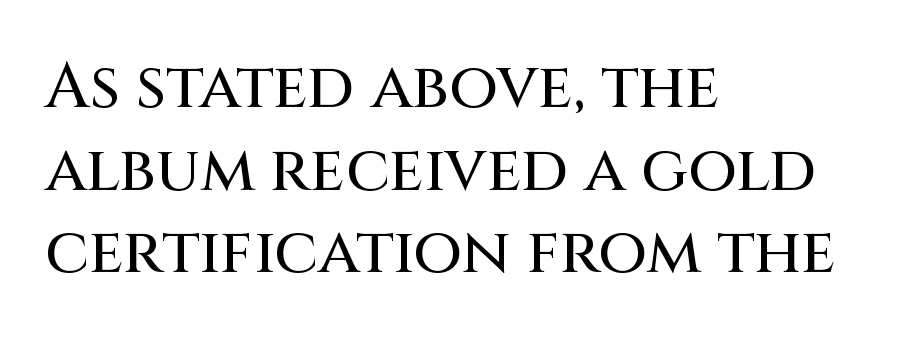
Q: Is the text italic (slanted)? A: No, it is upright.
Q: Is the typeface a serif or a sans-serif typeface? A: Sans-serif.
Q: Is the text underlined? A: No.
Q: How is the paragraph aligned? A: Left-aligned.
Q: Is the spacing between letters normal or unusually wide? A: Normal.
Q: Is the spacing between lines tight, normal or loose? A: Normal.
Q: Width (condensed, normal, or wide)? A: Normal.
Q: Stroke contrast? A: Medium.
Q: x-height? A: Large.
Q: Monospaced? A: No.
